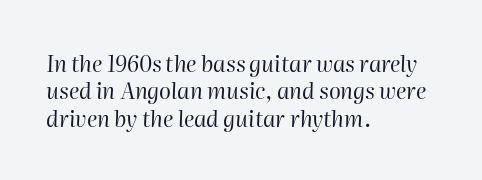
The image shows 22 px text type, italic (leaning right); set left-aligned, normal line spacing (1.25x), normal letter spacing, not underlined.
